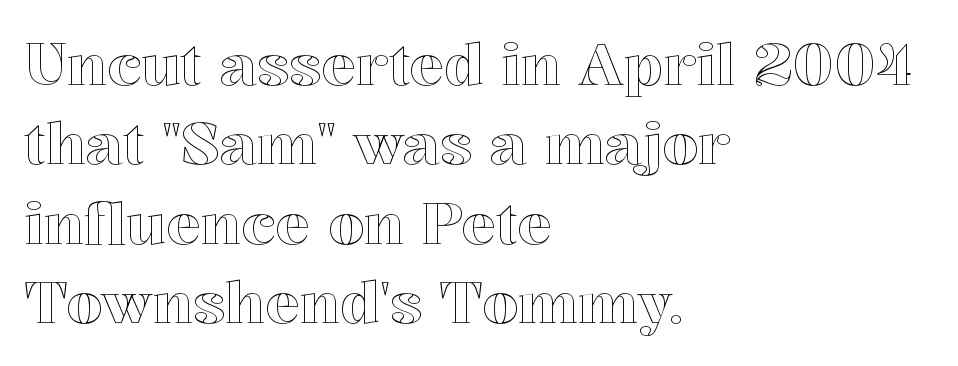
Q: Is the text italic (slanted)? A: No, it is upright.
Q: Is the text underlined? A: No.
Q: How is the paragraph aligned? A: Left-aligned.
Q: Is the spacing between letters normal or unusually wide? A: Normal.
Q: Is the spacing between lines tight, normal or loose? A: Normal.
Q: Width (condensed, normal, or wide)? A: Normal.
Q: x-height? A: Medium.
Q: Monospaced? A: No.
